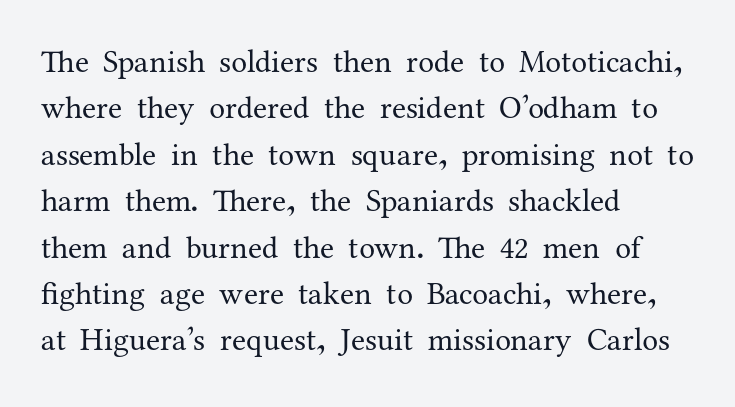
The image shows 32 px regular-weight serif type, upright; set left-aligned, normal line spacing (1.45x), normal letter spacing, not underlined; medium stroke contrast and a medium x-height.
